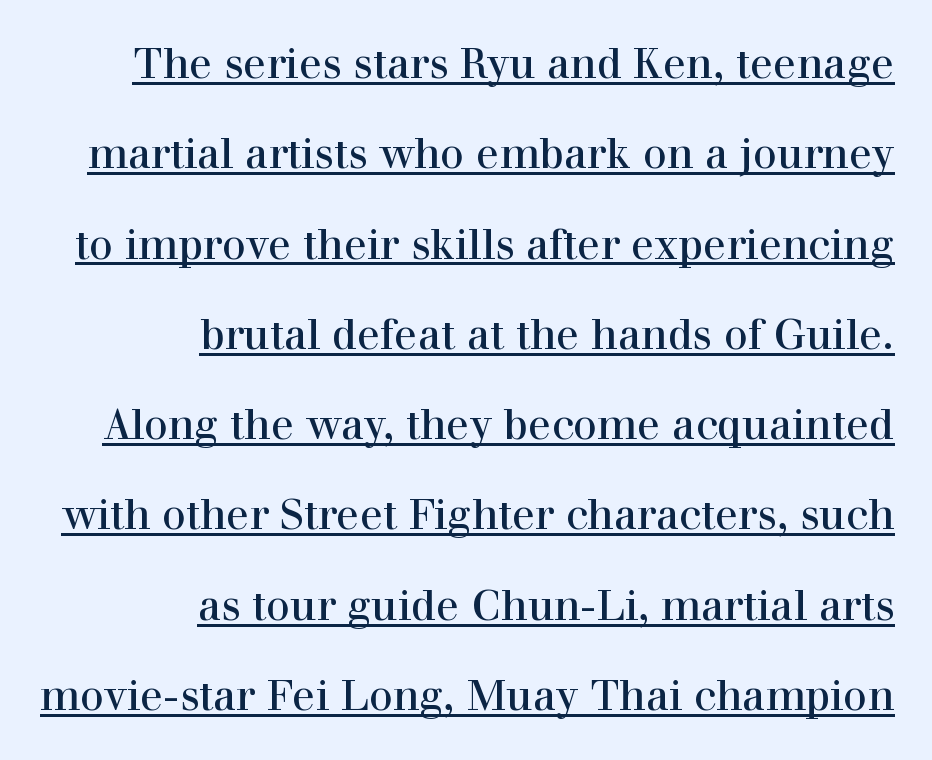
Q: Is the text italic (slanted)? A: No, it is upright.
Q: Is the typeface a serif or a sans-serif typeface? A: Serif.
Q: Is the text underlined? A: Yes.
Q: How is the paragraph aligned? A: Right-aligned.
Q: Is the spacing between letters normal or unusually wide? A: Normal.
Q: Is the spacing between lines tight, normal or loose? A: Loose.
Q: Width (condensed, normal, or wide)? A: Normal.
Q: x-height? A: Medium.
Q: Monospaced? A: No.
